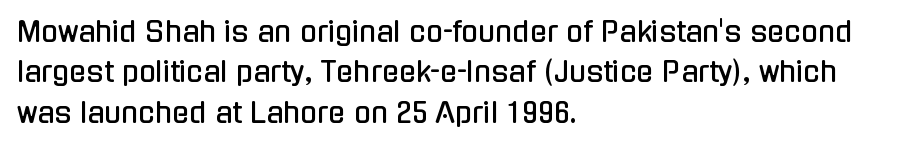
The image shows 28 px condensed sans-serif type, upright; set left-aligned, normal line spacing (1.44x), normal letter spacing, not underlined; low stroke contrast and a medium x-height.
